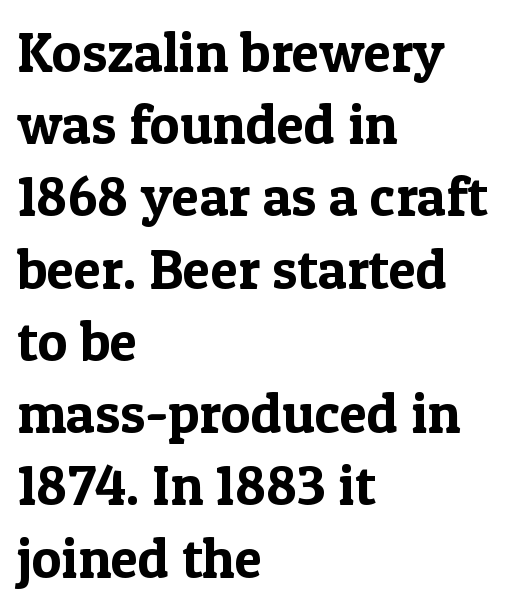
{"serif": "yes", "italic": "no", "width": "normal", "x_height": "medium", "monospaced": "no", "underline": "no", "align": "left", "line_spacing": "normal", "line_spacing_ratio": 1.29, "letter_spacing": "normal", "letter_spacing_em": 0.0, "glyph_px": 56}
